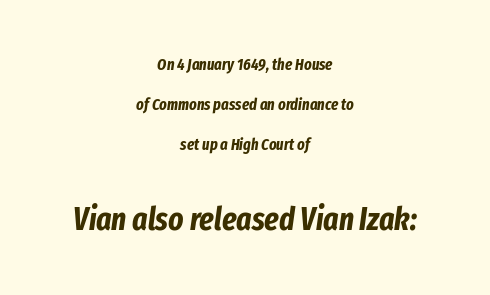
The image shows 32 px bold, condensed type, italic (leaning right); set centered, loose line spacing (2.49x), normal letter spacing, not underlined; the second (bottom) block is 2.0x larger; low stroke contrast and a medium x-height.
